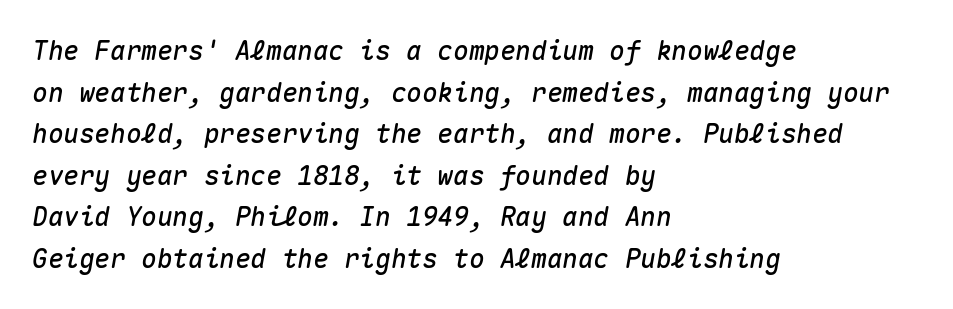
The rendering applies a slant to the glyphs. The rendering anchors every line to the left-hand side. Each new line begins a customary step beneath the previous one. What stands out about the letter spacing? Nothing — it is the standard amount.
